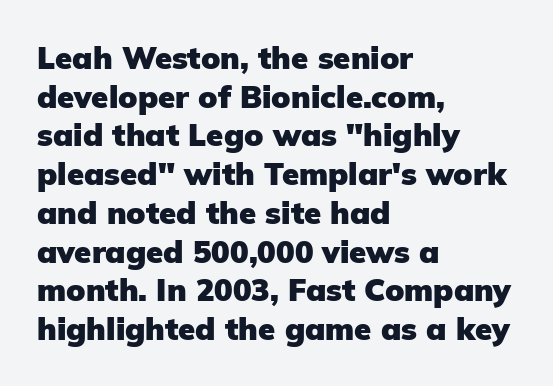
The image shows 31 px heavy sans-serif type, upright; set left-aligned, normal line spacing (1.25x), normal letter spacing, not underlined; low stroke contrast and a medium x-height.
